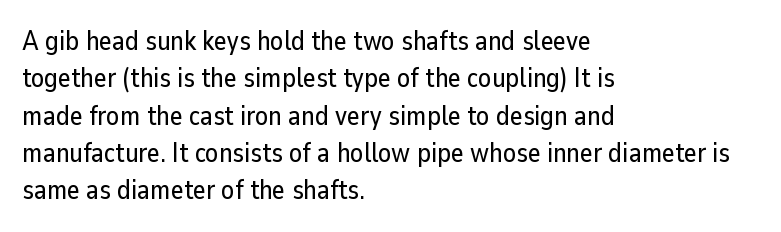
{"italic": "no", "underline": "no", "align": "left", "line_spacing": "normal", "line_spacing_ratio": 1.38, "letter_spacing": "normal", "letter_spacing_em": 0.0, "glyph_px": 27}
